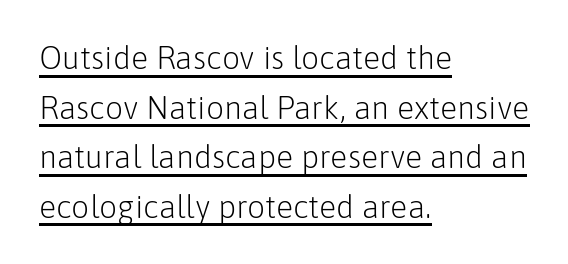
Q: Is the text bold? A: No.
Q: Is the text italic (slanted)? A: No, it is upright.
Q: Is the typeface a serif or a sans-serif typeface? A: Sans-serif.
Q: Is the text underlined? A: Yes.
Q: How is the paragraph aligned? A: Left-aligned.
Q: Is the spacing between letters normal or unusually wide? A: Normal.
Q: Is the spacing between lines tight, normal or loose? A: Normal.
Q: Width (condensed, normal, or wide)? A: Normal.
Q: Stroke contrast? A: Low.
Q: x-height? A: Medium.
Q: Monospaced? A: No.
